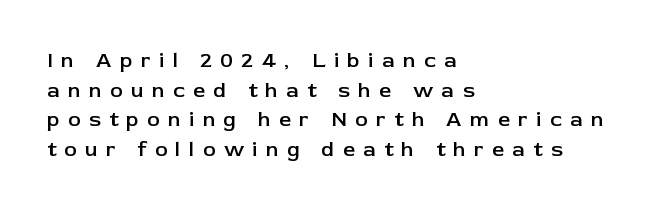
{"italic": "no", "bold": "semi", "underline": "no", "align": "left", "line_spacing": "normal", "line_spacing_ratio": 1.41, "letter_spacing": "wide", "letter_spacing_em": 0.4, "glyph_px": 21}
